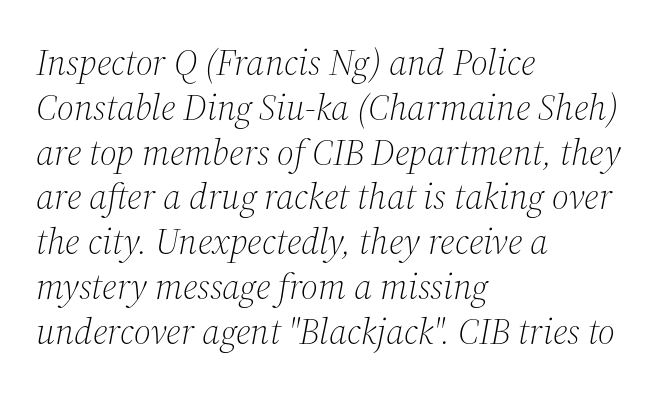
{"serif": "yes", "italic": "yes", "lean": "right", "slant_degrees": 12, "bold": "no", "weight": "light", "width": "normal", "stroke_contrast": "medium", "x_height": "medium", "monospaced": "no", "underline": "no", "align": "left", "line_spacing_ratio": 1.21, "letter_spacing": "normal", "letter_spacing_em": 0.0, "glyph_px": 37}
